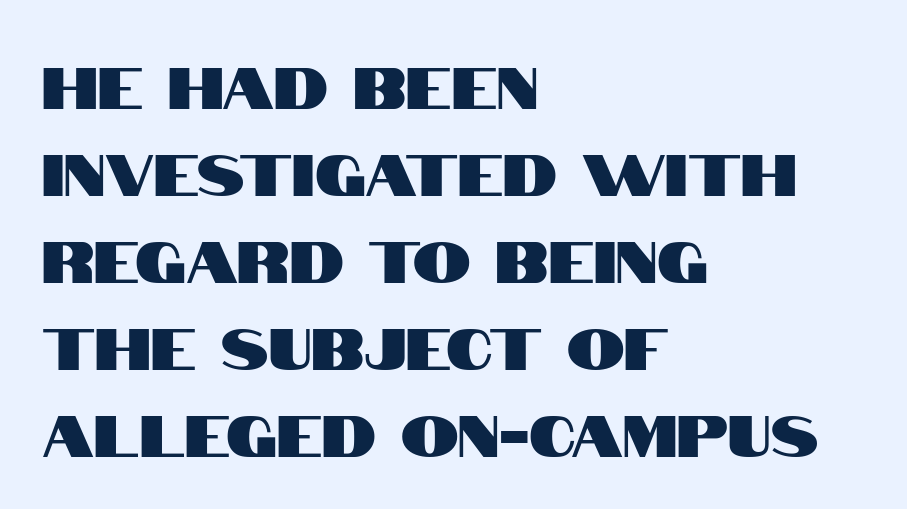
Q: Is the text italic (slanted)? A: No, it is upright.
Q: Is the typeface a serif or a sans-serif typeface? A: Sans-serif.
Q: Is the text underlined? A: No.
Q: How is the paragraph aligned? A: Left-aligned.
Q: Is the spacing between letters normal or unusually wide? A: Normal.
Q: Is the spacing between lines tight, normal or loose? A: Normal.
Q: Width (condensed, normal, or wide)? A: Condensed.
Q: Stroke contrast? A: High.
Q: x-height? A: Large.
Q: Monospaced? A: No.
